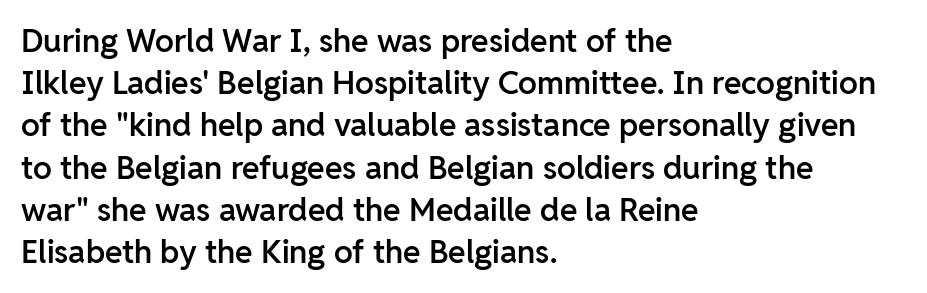
The image shows 32 px semibold sans-serif type, upright; set left-aligned, normal line spacing (1.32x), normal letter spacing, not underlined; low stroke contrast and a medium x-height.
